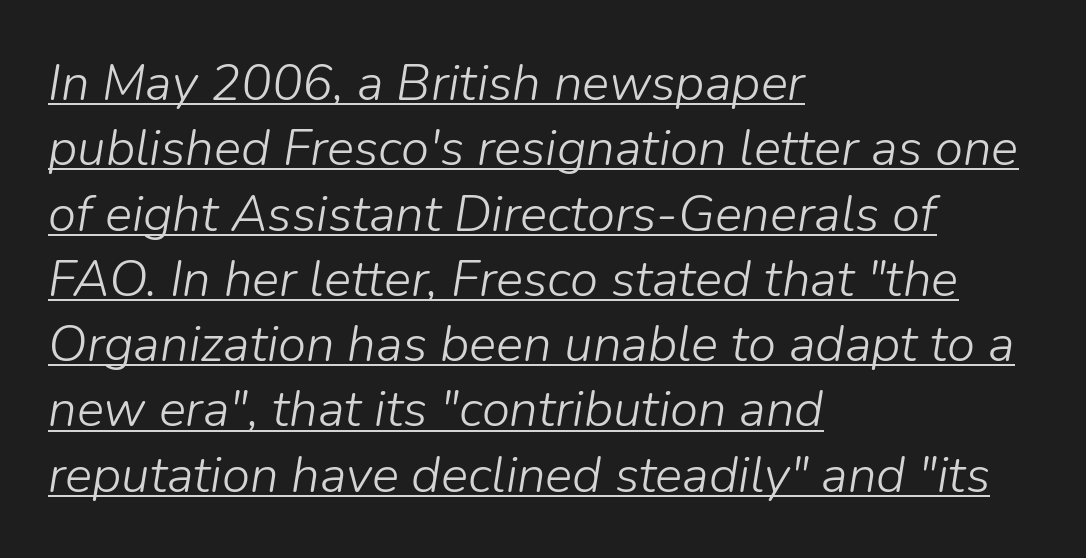
Underlined type. The letters advance in unequal steps, a hallmark of proportional type. This sample uses an oblique cut, with every glyph tilted off the vertical. Is this a heavy cut? Hardly; it is regular or lighter. A typesetter would call this leading conventional body-copy spacing.
